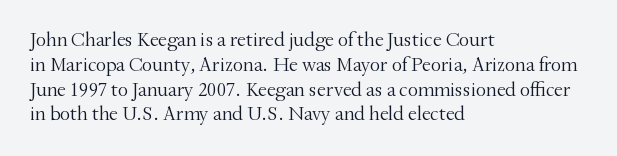
Each stroke keeps to a modest, everyday thickness or less. The type is set solid horizontally, with unmodified tracking. Italic: no, the glyphs are upright roman. In CSS terms this would be text-align: left.
